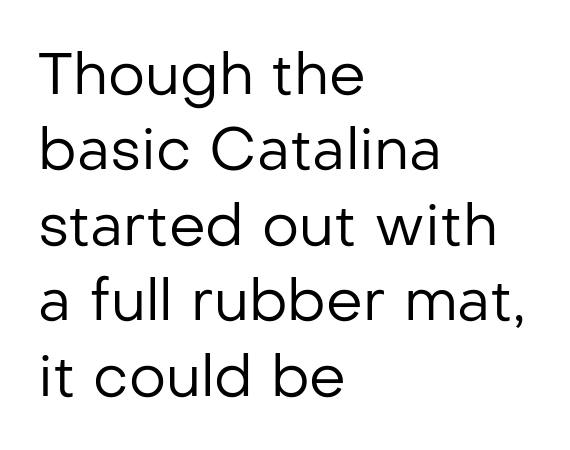
The image shows 58 px regular-weight sans-serif type, upright; set left-aligned, normal line spacing (1.3x), normal letter spacing, not underlined; low stroke contrast and a medium x-height.
